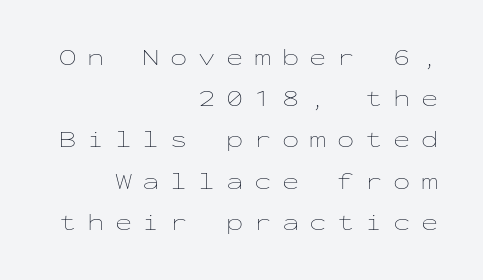
The image shows 23 px text type, upright; set right-aligned, line spacing 1.79x, unusually wide letter spacing (+0.46 em), not underlined.
